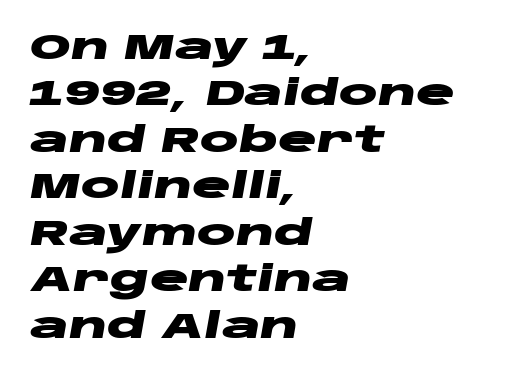
Bold? Absolutely — the strokes are thick and heavy. Baseline-to-baseline distance is the conventional proportion of letter height. Look at the tracking — it's just the regular setting, nothing added. Short and long lines alike share a common starting point at left. Each letter keeps its own natural width here, so spacing adapts to shape.
